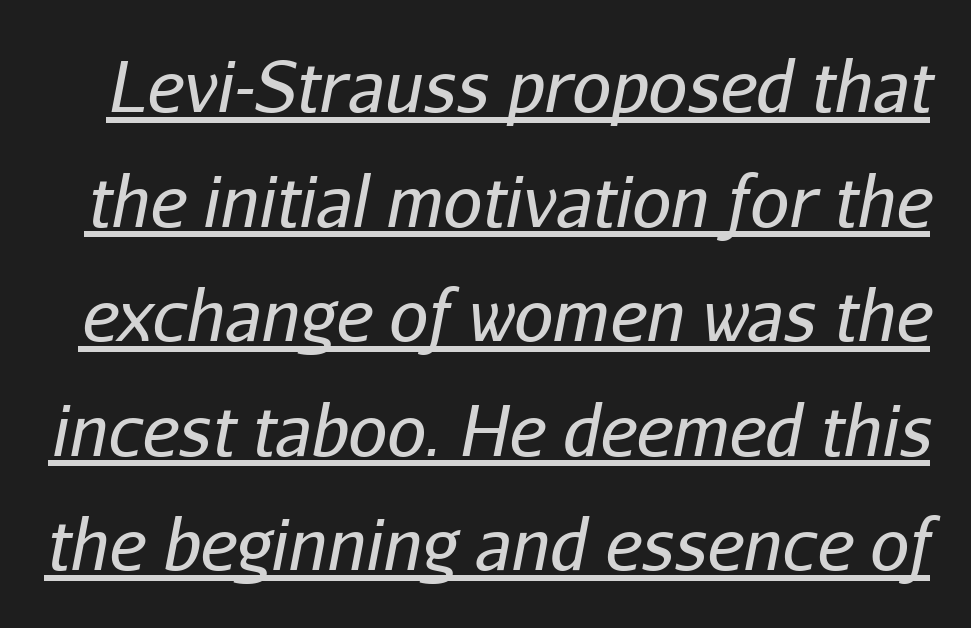
Q: Is the text bold? A: No.
Q: Is the text italic (slanted)? A: Yes, it leans right by about 11 degrees.
Q: Is the text underlined? A: Yes.
Q: Is the spacing between letters normal or unusually wide? A: Normal.
Q: Is the spacing between lines tight, normal or loose? A: Normal.
Q: Width (condensed, normal, or wide)? A: Normal.
Q: Stroke contrast? A: Low.
Q: x-height? A: Medium.
Q: Monospaced? A: No.
